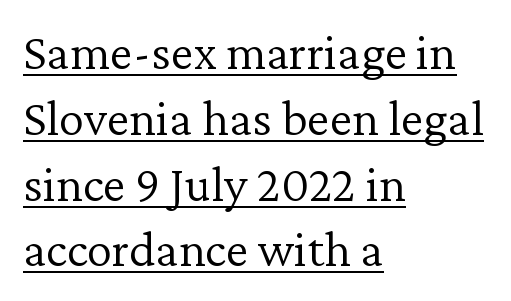
Q: Is the text bold? A: No.
Q: Is the text italic (slanted)? A: No, it is upright.
Q: Is the typeface a serif or a sans-serif typeface? A: Serif.
Q: Is the text underlined? A: Yes.
Q: How is the paragraph aligned? A: Left-aligned.
Q: Is the spacing between letters normal or unusually wide? A: Normal.
Q: Is the spacing between lines tight, normal or loose? A: Normal.
Q: Width (condensed, normal, or wide)? A: Normal.
Q: Stroke contrast? A: Low.
Q: x-height? A: Medium.
Q: Monospaced? A: No.
